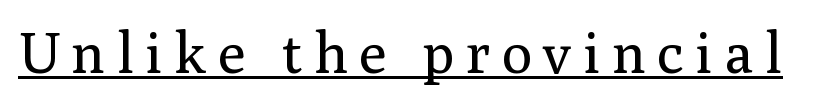
{"serif": "yes", "italic": "no", "bold": "no", "weight": "regular", "width": "normal", "stroke_contrast": "medium", "x_height": "medium", "monospaced": "no", "underline": "yes", "letter_spacing": "wide", "letter_spacing_em": 0.2, "glyph_px": 57}
